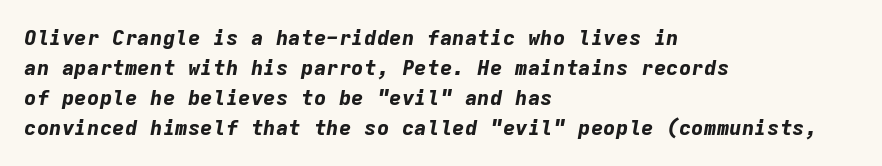
The image shows 21 px bold type, italic (leaning right); set left-aligned, normal line spacing (1.43x), normal letter spacing, not underlined.
